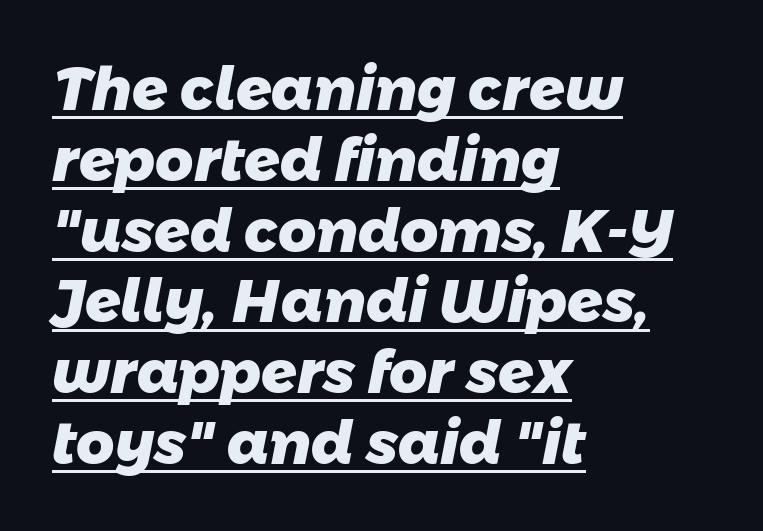
The image shows 59 px heavy sans-serif type; set left-aligned, line spacing 1.2x, normal letter spacing, underlined; low stroke contrast and a medium x-height.
